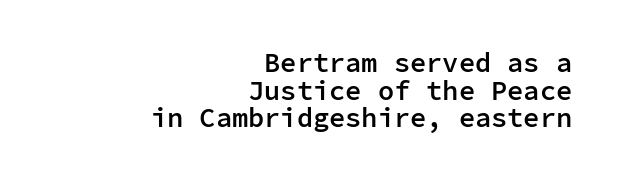
The type sits square on the baseline with zero lean. A student would call this right alignment; a typographer would say flush right, rag left. The gap between lines stays unmarked. Look at the tracking — it's just the regular setting, nothing added. One glance says dense: line gaps are narrower than usual. A somewhat darkened texture: the type is semibold rather than bold.
